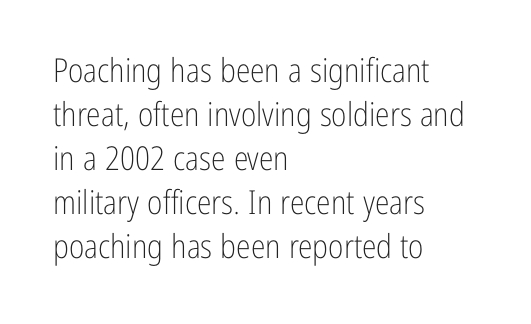
{"serif": "no", "italic": "no", "bold": "no", "weight": "light", "width": "condensed", "stroke_contrast": "low", "x_height": "medium", "monospaced": "no", "underline": "no", "align": "left", "line_spacing": "normal", "line_spacing_ratio": 1.33, "letter_spacing": "normal", "letter_spacing_em": 0.0, "glyph_px": 33}
